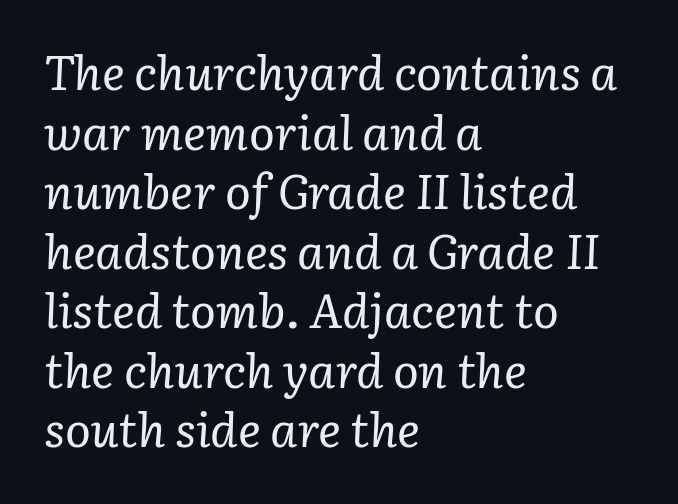
{"serif": "yes", "italic": "yes", "lean": "right", "slant_degrees": 3, "bold": "no", "weight": "regular", "width": "normal", "stroke_contrast": "low", "x_height": "medium", "monospaced": "no", "underline": "no", "align": "left", "line_spacing_ratio": 1.24, "letter_spacing": "normal", "letter_spacing_em": 0.0, "glyph_px": 48}
